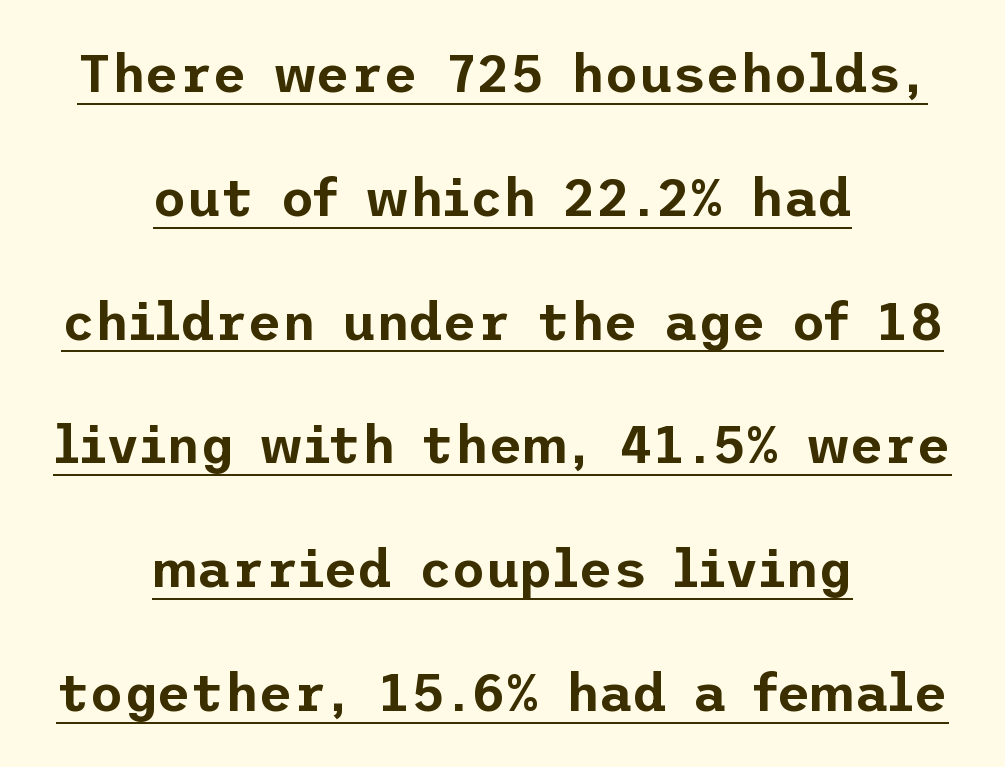
The typesetter chose a symmetrical, centered arrangement here. The typesetter has applied underlining to the passage shown. Is there any slant? The stems are plumb. The block of text is sparse from top to bottom, with ample space between rows.
